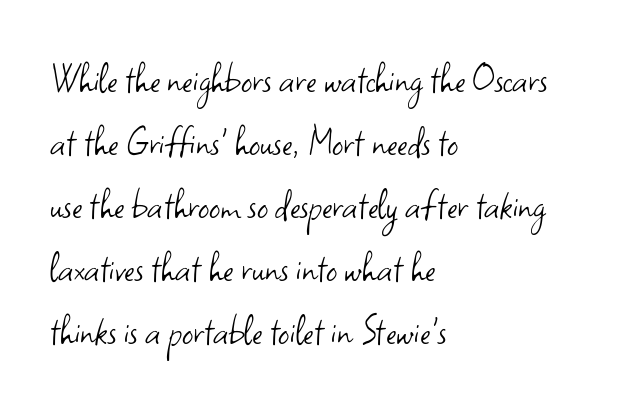
The image shows 44 px light sans-serif type; set left-aligned, normal line spacing (1.43x), normal letter spacing, not underlined; low stroke contrast and a small x-height.
